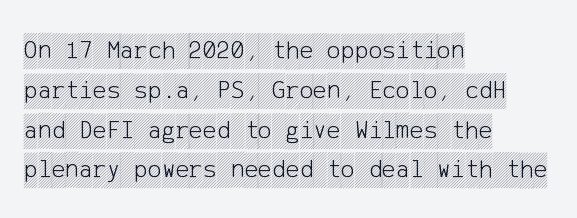
Q: Is the text italic (slanted)? A: No, it is upright.
Q: Is the text underlined? A: No.
Q: How is the paragraph aligned? A: Left-aligned.
Q: Is the spacing between letters normal or unusually wide? A: Normal.
Q: Is the spacing between lines tight, normal or loose? A: Normal.
